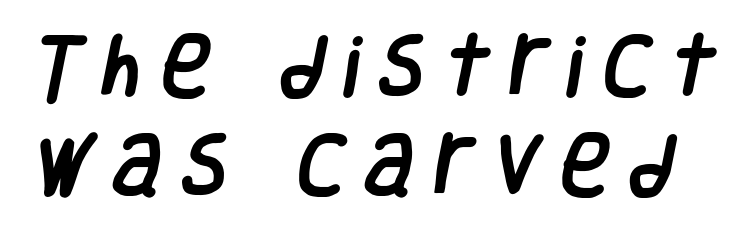
The block of text has a typical density, with ordinary space between rows. This sample uses a sans-serif face. The tracking reads as deliberately expanded to a designer's eye. Varying glyph widths throughout — classic text-font behaviour. A clean baseline with only descenders dipping below it.
